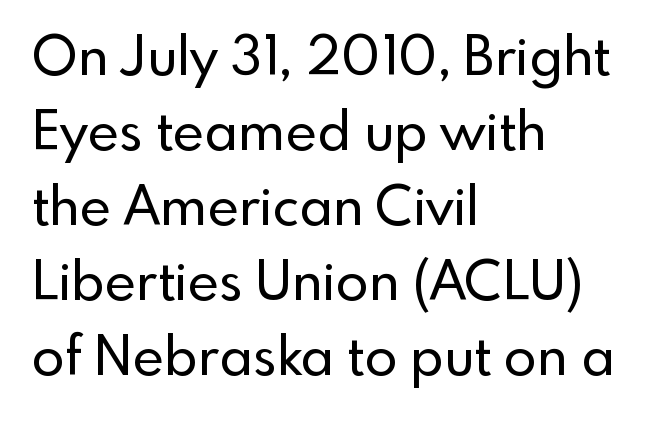
{"serif": "no", "italic": "no", "width": "normal", "x_height": "small", "monospaced": "no", "underline": "no", "align": "left", "line_spacing": "normal", "line_spacing_ratio": 1.39, "letter_spacing": "normal", "letter_spacing_em": 0.0, "glyph_px": 54}
